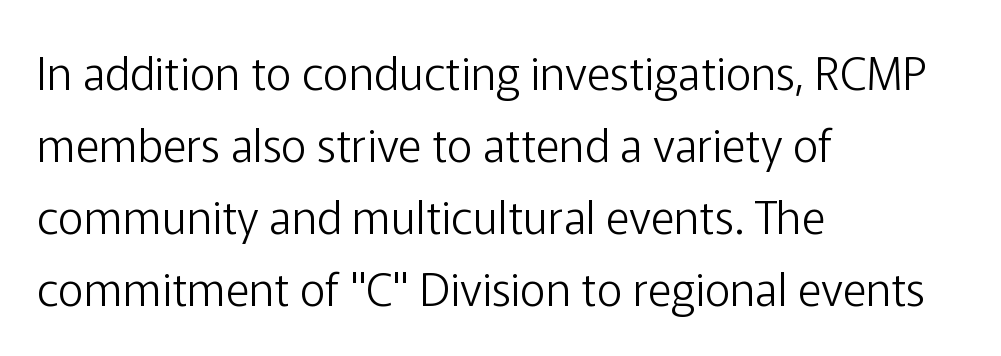
The image shows 45 px light sans-serif type, upright; set left-aligned, normal line spacing (1.6x), normal letter spacing, not underlined; low stroke contrast and a medium x-height.
